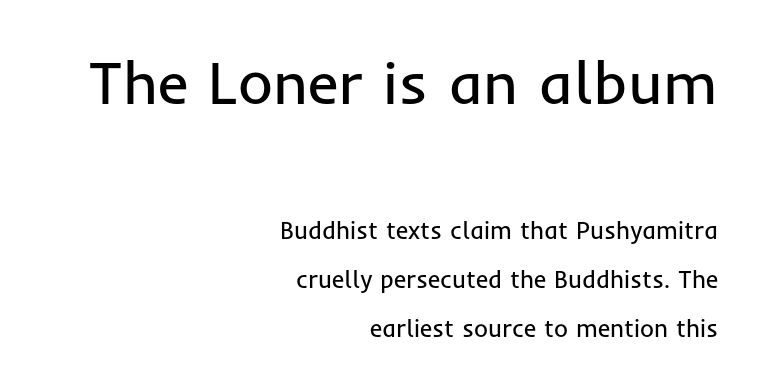
Any mark beneath the type? The region is blank. Typeset ragged left — the right edge is the straight one. Nothing sits at the stroke ends, so this counts as sans-serif. Nothing heavy about these letters — not bold at all. The letters sit at their default tracking, neither squeezed nor spread.
